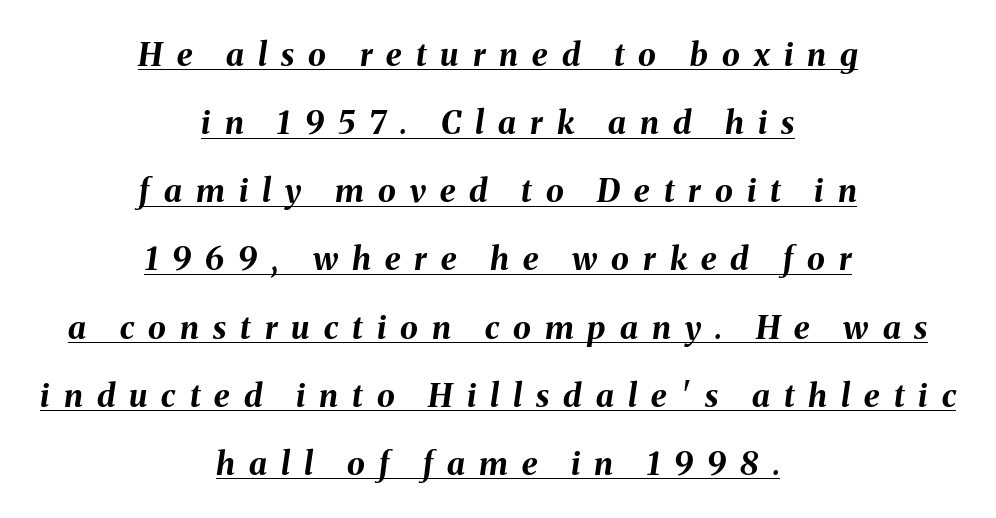
{"italic": "yes", "lean": "right", "slant_degrees": 8, "bold": "yes", "weight": "bold", "width": "normal", "stroke_contrast": "medium", "x_height": "medium", "monospaced": "no", "underline": "yes", "align": "center", "line_spacing": "loose", "line_spacing_ratio": 2.13, "letter_spacing": "wide", "letter_spacing_em": 0.44, "glyph_px": 32}
